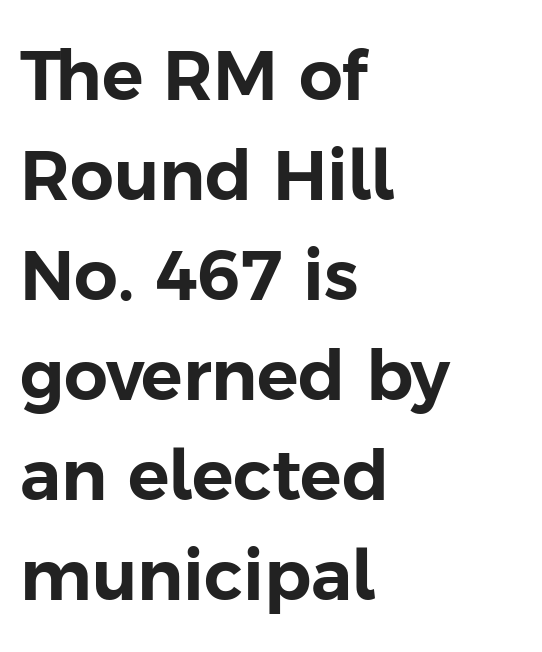
The image shows 69 px sans-serif type, upright; set left-aligned, normal line spacing (1.45x), normal letter spacing, not underlined; low stroke contrast and a medium x-height.
